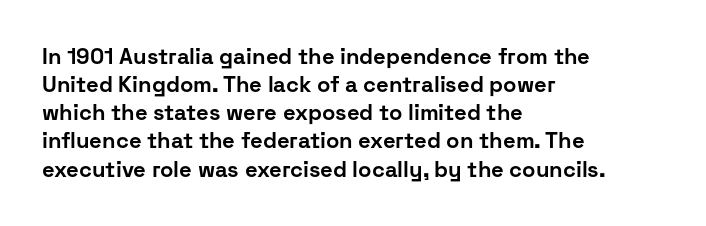
Q: Is the text bold? A: Yes.
Q: Is the text italic (slanted)? A: No, it is upright.
Q: Is the text underlined? A: No.
Q: How is the paragraph aligned? A: Left-aligned.
Q: Is the spacing between letters normal or unusually wide? A: Normal.
Q: Is the spacing between lines tight, normal or loose? A: Normal.
